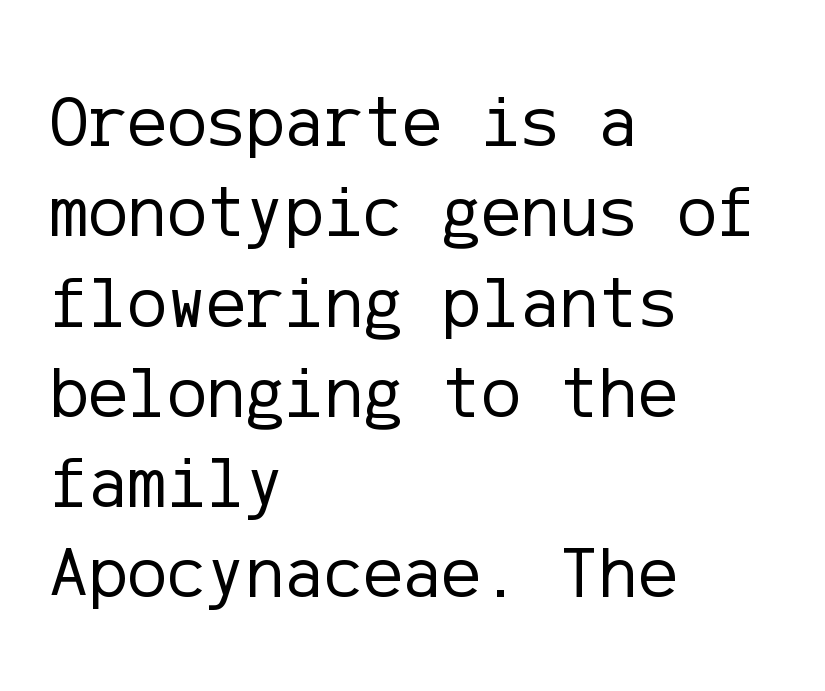
How are the letters spaced? Ordinarily, with no added tracking. The font family rendered here belongs to the sans-serif group. Ordinary non-slanted type is in use. Check the space under the baseline: it is left empty. The face looks like a standard text weight, possibly lighter. Reading down the block, your eye returns to a fixed left position each line.
